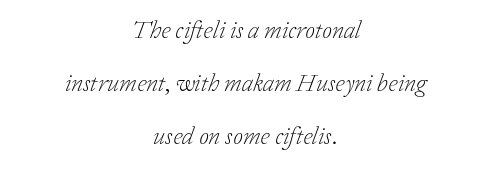
Q: Is the text bold? A: No.
Q: Is the text italic (slanted)? A: Yes, it leans right by about 20 degrees.
Q: Is the text underlined? A: No.
Q: How is the paragraph aligned? A: Centered.
Q: Is the spacing between letters normal or unusually wide? A: Normal.
Q: Is the spacing between lines tight, normal or loose? A: Loose.
